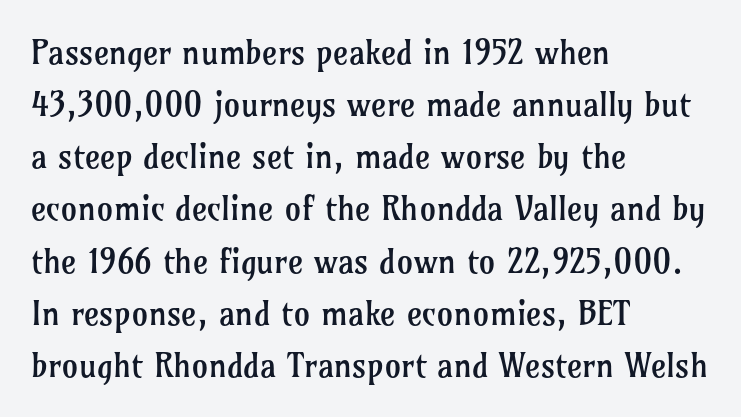
{"serif": "yes", "italic": "no", "bold": "no", "weight": "regular", "width": "normal", "stroke_contrast": "low", "x_height": "medium", "monospaced": "no", "underline": "no", "align": "left", "line_spacing": "normal", "line_spacing_ratio": 1.58, "letter_spacing": "normal", "letter_spacing_em": 0.0, "glyph_px": 33}
